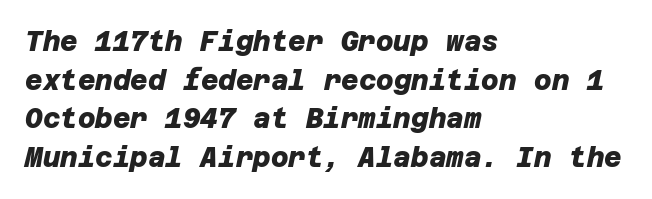
Q: Is the text bold? A: Yes.
Q: Is the text underlined? A: No.
Q: How is the paragraph aligned? A: Left-aligned.
Q: Is the spacing between letters normal or unusually wide? A: Normal.
Q: Is the spacing between lines tight, normal or loose? A: Normal.
